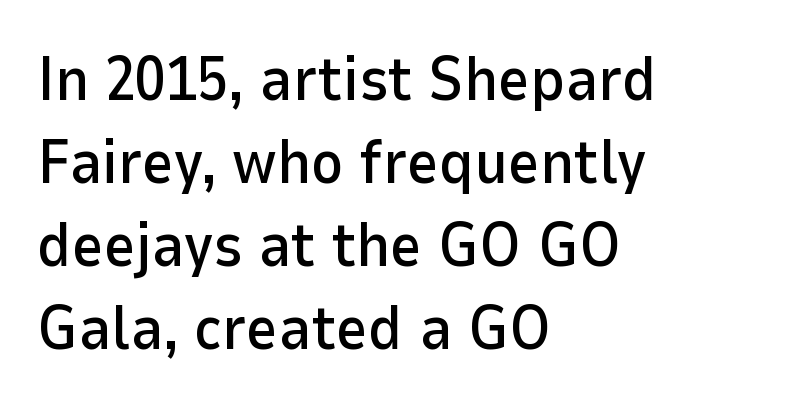
Honestly, there is no underline to notice here at all. The face used here is proportionally spaced, like ordinary book or web type. Regarding serifs, this sample does without them. The tracking reads as untouched default to a designer's eye.
